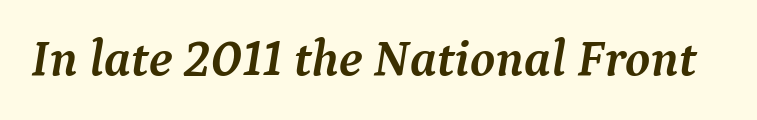
{"serif": "yes", "italic": "yes", "lean": "right", "slant_degrees": 9, "bold": "yes", "weight": "semibold", "width": "normal", "stroke_contrast": "medium", "x_height": "medium", "monospaced": "no", "underline": "no", "letter_spacing": "normal", "letter_spacing_em": 0.0, "glyph_px": 51}
